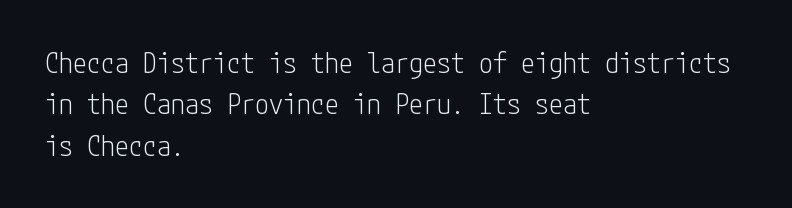
{"serif": "no", "italic": "no", "bold": "no", "weight": "light", "width": "condensed", "stroke_contrast": "low", "x_height": "medium", "underline": "no", "align": "left", "line_spacing": "normal", "line_spacing_ratio": 1.48, "letter_spacing": "normal", "letter_spacing_em": 0.0, "glyph_px": 28}
